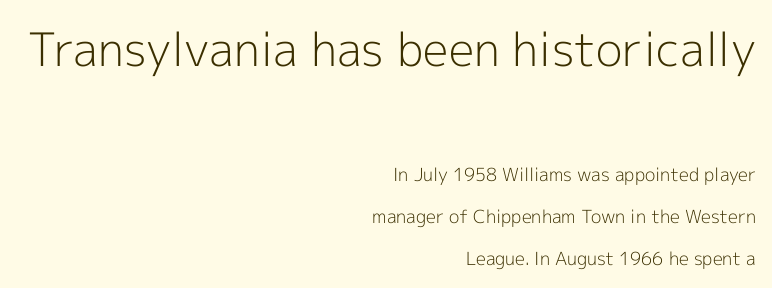
{"serif": "no", "italic": "no", "bold": "no", "weight": "light", "width": "normal", "x_height": "medium", "monospaced": "no", "underline": "no", "align": "right", "line_spacing": "loose", "line_spacing_ratio": 2.35, "letter_spacing": "normal", "letter_spacing_em": 0.0, "larger_block": "first", "size_ratio": 2.56, "glyph_px": 46}
